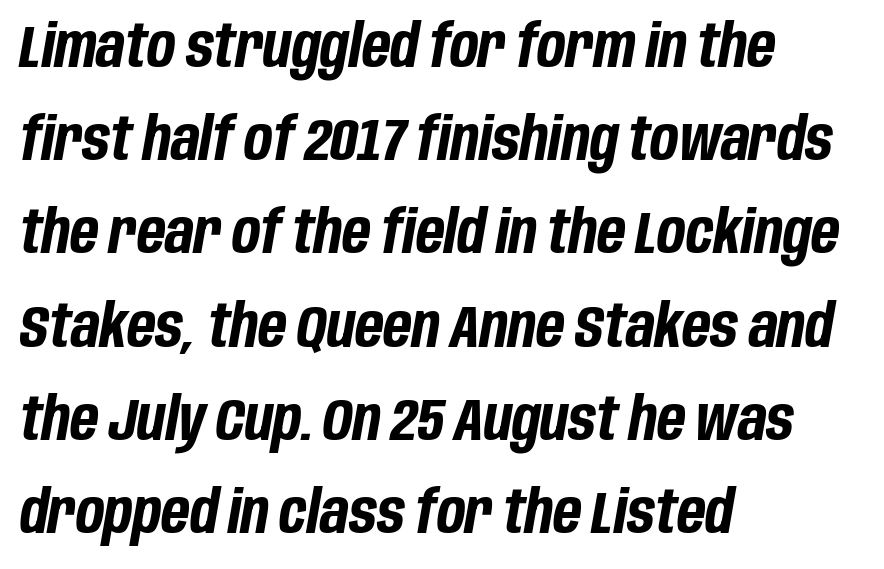
Every letter is thick-stroked: bold, no question. A bare baseline throughout the passage. These lines were composed using italics. The horizontal fit of the characters is conventional and even. Quick note: interline space is typical.
